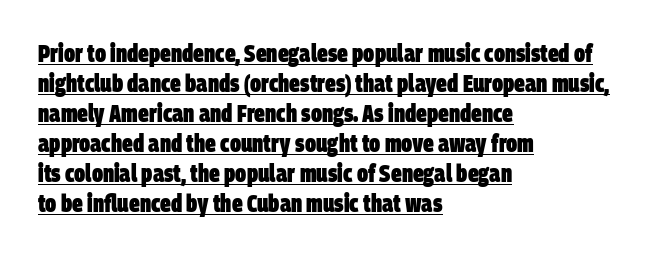
{"bold": "yes", "underline": "yes", "align": "left", "line_spacing": "normal", "line_spacing_ratio": 1.25, "letter_spacing": "normal", "letter_spacing_em": 0.0, "glyph_px": 24}
